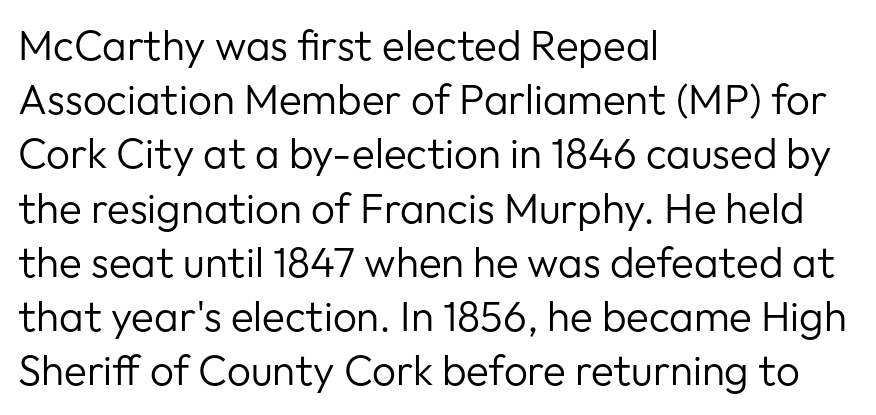
Q: Is the text bold? A: No.
Q: Is the text italic (slanted)? A: No, it is upright.
Q: Is the typeface a serif or a sans-serif typeface? A: Sans-serif.
Q: Is the text underlined? A: No.
Q: How is the paragraph aligned? A: Left-aligned.
Q: Is the spacing between letters normal or unusually wide? A: Normal.
Q: Is the spacing between lines tight, normal or loose? A: Normal.
Q: Width (condensed, normal, or wide)? A: Normal.
Q: Stroke contrast? A: Low.
Q: x-height? A: Medium.
Q: Monospaced? A: No.
